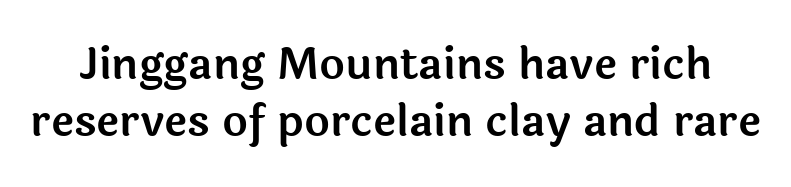
Q: Is the text italic (slanted)? A: No, it is upright.
Q: Is the typeface a serif or a sans-serif typeface? A: Sans-serif.
Q: Is the text underlined? A: No.
Q: Is the spacing between letters normal or unusually wide? A: Normal.
Q: Is the spacing between lines tight, normal or loose? A: Normal.
Q: Width (condensed, normal, or wide)? A: Normal.
Q: x-height? A: Medium.
Q: Monospaced? A: No.
